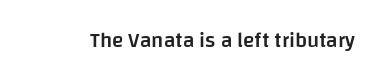
The image shows 21 px text type, upright; set normal letter spacing, not underlined.
